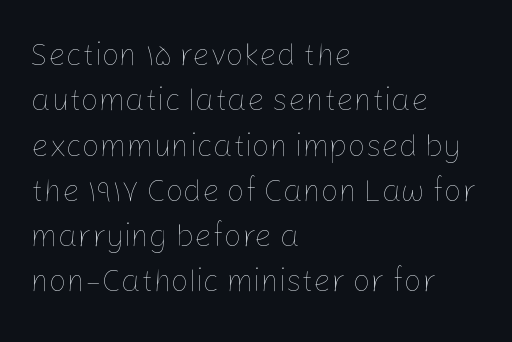
Q: Is the text bold? A: No.
Q: Is the text italic (slanted)? A: No, it is upright.
Q: Is the text underlined? A: No.
Q: How is the paragraph aligned? A: Left-aligned.
Q: Is the spacing between letters normal or unusually wide? A: Normal.
Q: Is the spacing between lines tight, normal or loose? A: Normal.
Q: Width (condensed, normal, or wide)? A: Normal.
Q: Stroke contrast? A: Low.
Q: x-height? A: Medium.
Q: Monospaced? A: No.
